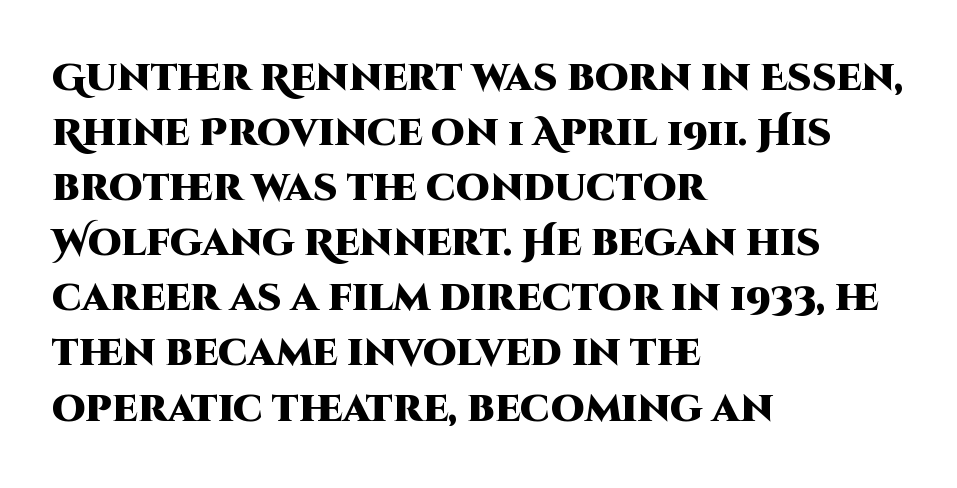
Q: Is the text bold? A: Yes.
Q: Is the text italic (slanted)? A: No, it is upright.
Q: Is the typeface a serif or a sans-serif typeface? A: Sans-serif.
Q: Is the text underlined? A: No.
Q: How is the paragraph aligned? A: Left-aligned.
Q: Is the spacing between letters normal or unusually wide? A: Normal.
Q: Is the spacing between lines tight, normal or loose? A: Normal.
Q: Width (condensed, normal, or wide)? A: Normal.
Q: Stroke contrast? A: High.
Q: x-height? A: Large.
Q: Monospaced? A: No.
